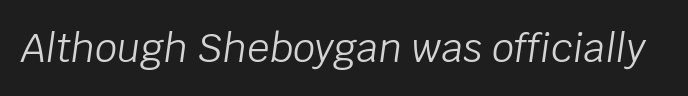
{"italic": "yes", "lean": "right", "slant_degrees": 8, "bold": "no", "weight": "light", "width": "normal", "stroke_contrast": "low", "x_height": "large", "monospaced": "no", "underline": "no", "letter_spacing": "normal", "letter_spacing_em": 0.0, "glyph_px": 39}
